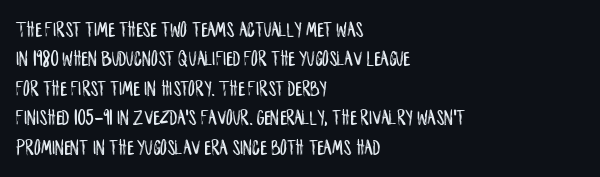
{"italic": "no", "underline": "no", "align": "left", "line_spacing": "normal", "line_spacing_ratio": 1.34, "letter_spacing": "normal", "letter_spacing_em": 0.0, "glyph_px": 22}
